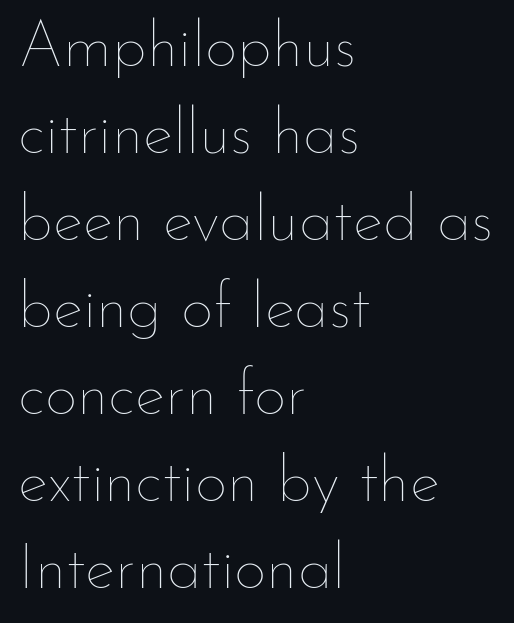
Q: Is the text bold? A: No.
Q: Is the text italic (slanted)? A: No, it is upright.
Q: Is the text underlined? A: No.
Q: How is the paragraph aligned? A: Left-aligned.
Q: Is the spacing between letters normal or unusually wide? A: Normal.
Q: Is the spacing between lines tight, normal or loose? A: Normal.
Q: Width (condensed, normal, or wide)? A: Normal.
Q: Stroke contrast? A: Low.
Q: x-height? A: Small.
Q: Monospaced? A: No.
